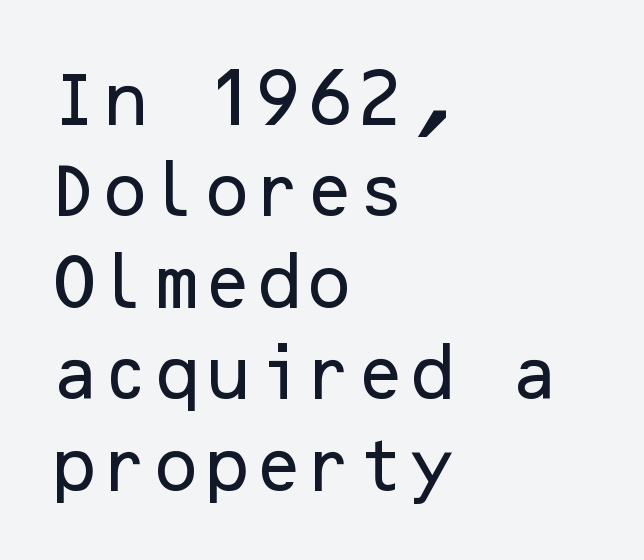
Q: Is the text italic (slanted)? A: No, it is upright.
Q: Is the typeface a serif or a sans-serif typeface? A: Sans-serif.
Q: Is the text underlined? A: No.
Q: How is the paragraph aligned? A: Left-aligned.
Q: Is the spacing between letters normal or unusually wide? A: Normal.
Q: Is the spacing between lines tight, normal or loose? A: Normal.
Q: Width (condensed, normal, or wide)? A: Normal.
Q: Stroke contrast? A: Low.
Q: x-height? A: Medium.
